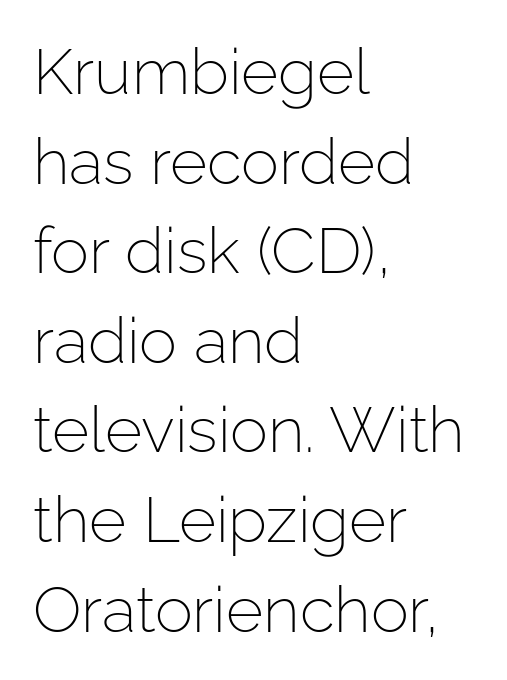
{"serif": "no", "italic": "no", "bold": "no", "weight": "light", "width": "normal", "stroke_contrast": "low", "x_height": "medium", "monospaced": "no", "underline": "no", "align": "left", "line_spacing": "normal", "line_spacing_ratio": 1.4, "letter_spacing": "normal", "letter_spacing_em": 0.0, "glyph_px": 64}
